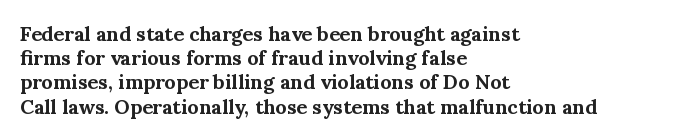
Descenders hang freely into open space. The paragraph has a hard left edge and a soft right edge. It's the straight-up-and-down kind of type. Observe the ordinary spacing: letters are neighbours, not strangers. Weight check: bold — yes, fully.
